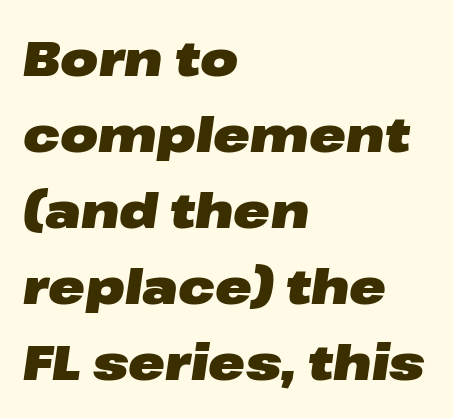
The image shows 49 px heavy, wide type, italic (leaning right); set left-aligned, normal line spacing (1.55x), normal letter spacing, not underlined; low stroke contrast and a medium x-height.
